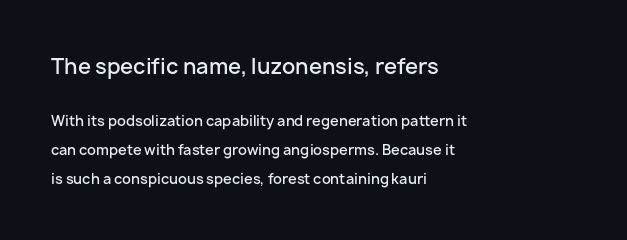
The image shows 21 px text type, upright; set left-aligned, loose line spacing (2.06x), normal letter spacing, not underlined; the first (top) block is 1.5x larger.
